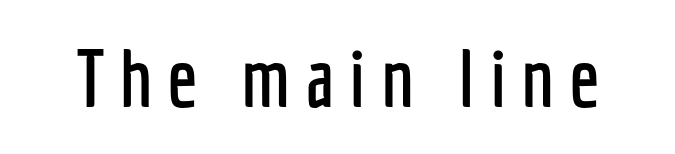
{"serif": "no", "italic": "no", "width": "condensed", "stroke_contrast": "low", "x_height": "medium", "monospaced": "no", "underline": "no", "glyph_px": 80}
